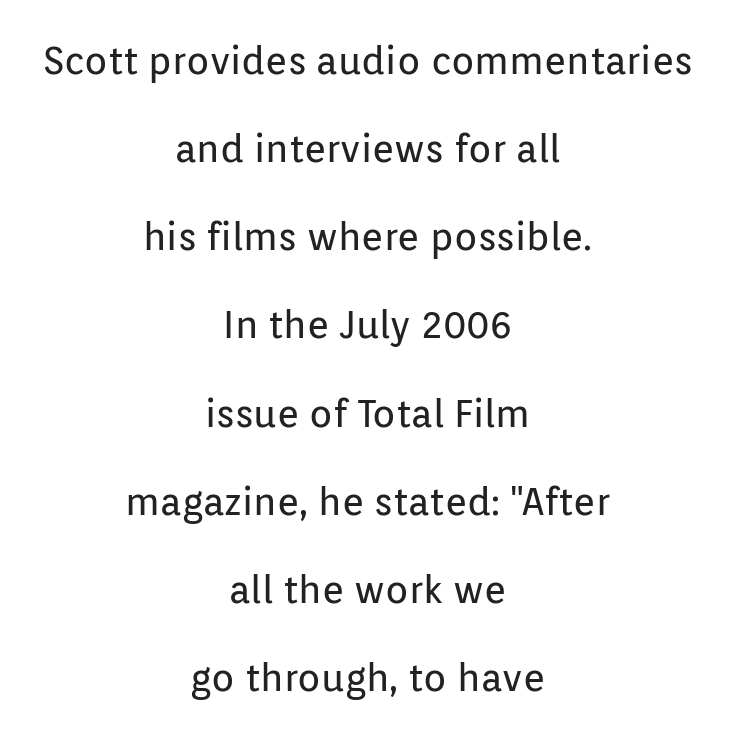
This is not heavy type; no bold has been used. Beneath every word, the page is bare. The passage shown has conventional tracking throughout. The typesetter chose a symmetrical, centered arrangement here. Note the varied advance widths — an 'i' is clearly narrower than an 'm'. The lines are spread far apart with generous leading.
